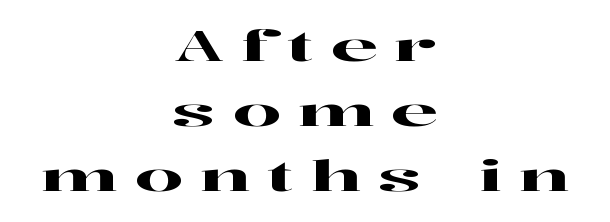
These lines sit exactly where default settings would place them. Compared with typical body copy, the letter spacing here is much looser. Is there any slant? The stems are plumb. Examine the stroke ends and you'll spot serifs. Notice how the passage keeps no hard edge, just a central spine. Letters rest on an invisible, unmarked baseline.
